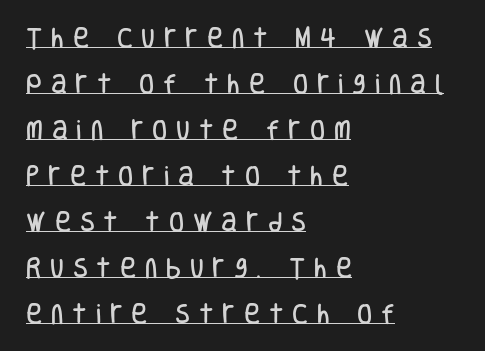
{"italic": "no", "underline": "yes", "align": "left", "line_spacing": "loose", "line_spacing_ratio": 2.09, "letter_spacing": "wide", "letter_spacing_em": 0.4, "glyph_px": 22}
